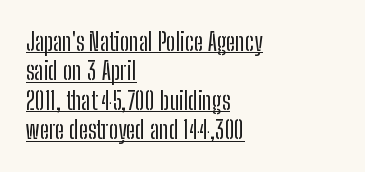
Q: Is the text italic (slanted)? A: No, it is upright.
Q: Is the text underlined? A: Yes.
Q: How is the paragraph aligned? A: Left-aligned.
Q: Is the spacing between letters normal or unusually wide? A: Normal.
